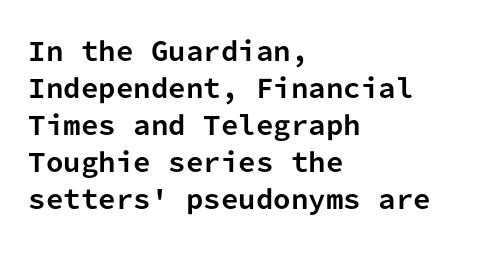
Horizontally, the lines are justified to the leading edge only. These words are printed bold, with thick strokes throughout. These lines sit exactly where default settings would place them. Every character sits straight up, as roman type does. Beneath every word, the page is bare.
